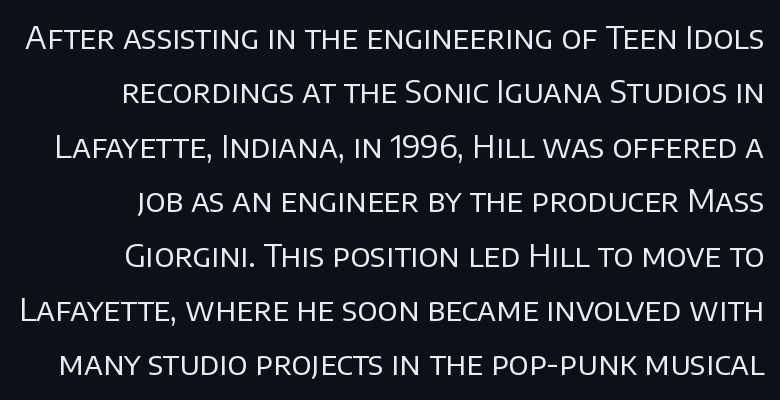
Q: Is the text bold? A: No.
Q: Is the text italic (slanted)? A: No, it is upright.
Q: Is the typeface a serif or a sans-serif typeface? A: Sans-serif.
Q: Is the text underlined? A: No.
Q: Is the spacing between letters normal or unusually wide? A: Normal.
Q: Is the spacing between lines tight, normal or loose? A: Normal.
Q: Width (condensed, normal, or wide)? A: Normal.
Q: Stroke contrast? A: Low.
Q: x-height? A: Large.
Q: Monospaced? A: No.
